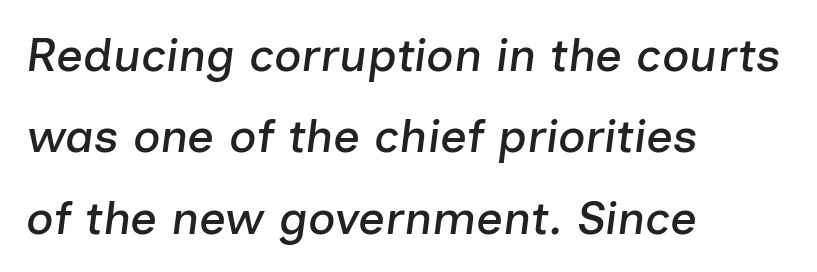
The image shows 47 px text type, italic (leaning right); set left-aligned, line spacing 1.73x, normal letter spacing, not underlined; low stroke contrast and a medium x-height.
